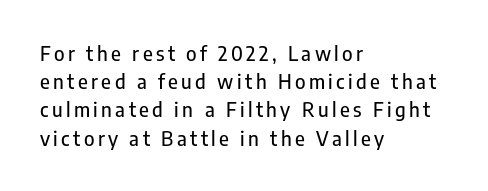
Ascenders rise straight up at ninety degrees. Each row of text sits above clean, open space. The vertical gap from one line to the next is medium. Typeset ragged right — the left edge is the straight one.
